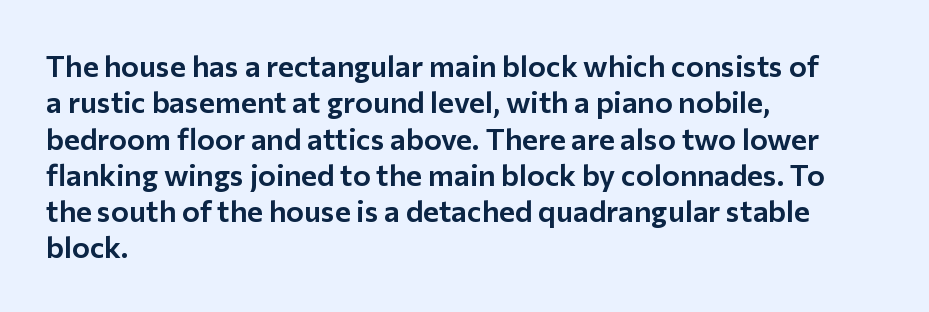
The image shows 30 px sans-serif type, upright; set left-aligned, line spacing 1.21x, normal letter spacing, not underlined; low stroke contrast and a medium x-height.
